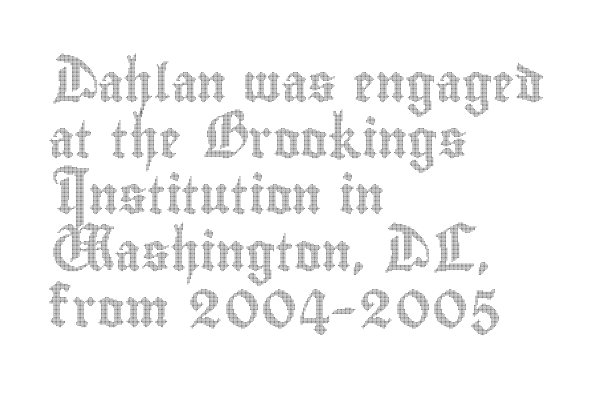
Q: Is the text italic (slanted)? A: No, it is upright.
Q: Is the text underlined? A: No.
Q: How is the paragraph aligned? A: Left-aligned.
Q: Is the spacing between letters normal or unusually wide? A: Normal.
Q: Is the spacing between lines tight, normal or loose? A: Normal.
Q: Width (condensed, normal, or wide)? A: Condensed.
Q: x-height? A: Small.
Q: Monospaced? A: No.
